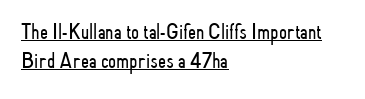
Underlined type. The rag falls on the right side of this text block. What stands out about the letter spacing? Nothing — it is the standard amount. How would I describe the line gaps? Plain and ordinary. The letters stand straight up with perfectly vertical stems. Each stroke keeps to a modest, everyday thickness or less.
